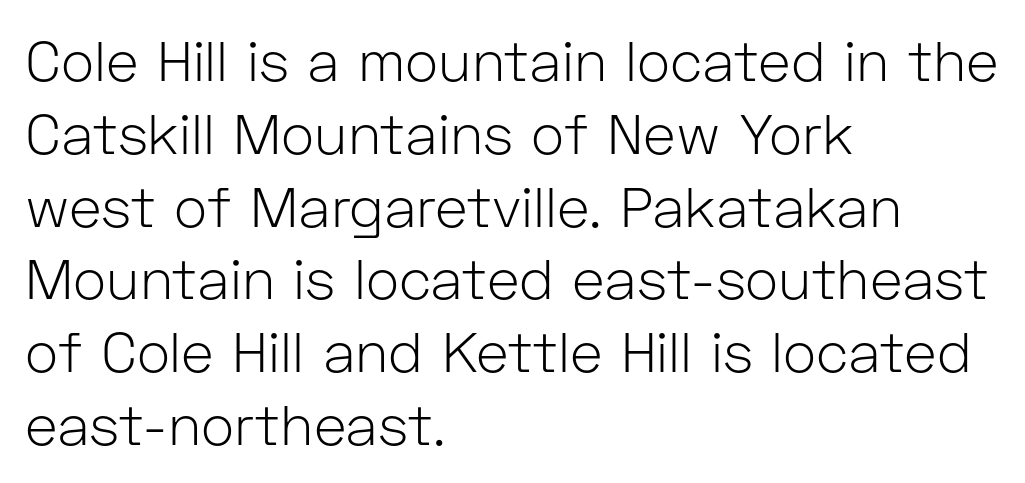
The image shows 56 px light sans-serif type, upright; set left-aligned, normal line spacing (1.3x), normal letter spacing, not underlined; low stroke contrast and a medium x-height.
